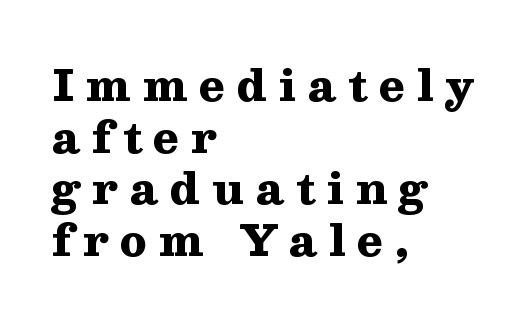
{"serif": "yes", "italic": "no", "bold": "yes", "weight": "heavy", "width": "wide", "stroke_contrast": "medium", "x_height": "medium", "monospaced": "no", "underline": "no", "align": "left", "line_spacing_ratio": 1.2, "letter_spacing": "wide", "letter_spacing_em": 0.27, "glyph_px": 43}
